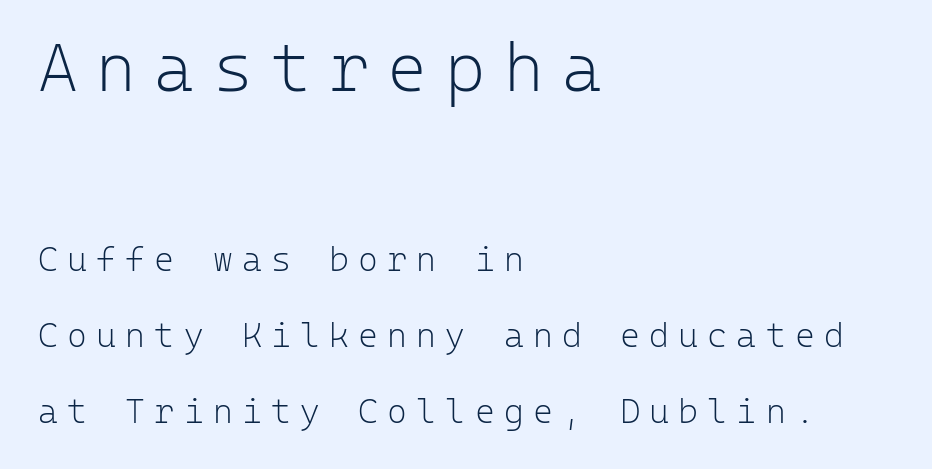
The face used here appears at its bigger size in the upper chunk. Monospaced: the letters line up in strict vertical columns. A bare baseline throughout the passage. A sans-serif font was chosen for this passage. Unbolded letterforms with no extra heft.
